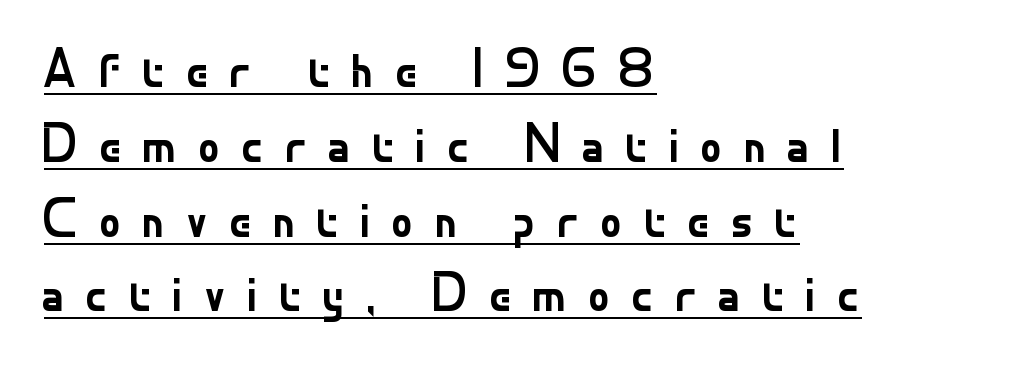
Q: Is the text bold? A: No.
Q: Is the text italic (slanted)? A: No, it is upright.
Q: Is the typeface a serif or a sans-serif typeface? A: Sans-serif.
Q: Is the text underlined? A: Yes.
Q: How is the paragraph aligned? A: Left-aligned.
Q: Is the spacing between letters normal or unusually wide? A: Unusually wide.
Q: Is the spacing between lines tight, normal or loose? A: Normal.
Q: Width (condensed, normal, or wide)? A: Normal.
Q: Stroke contrast? A: Low.
Q: x-height? A: Small.
Q: Monospaced? A: No.
